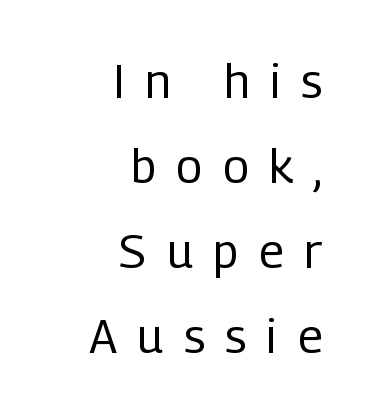
{"serif": "no", "italic": "no", "bold": "no", "weight": "regular", "width": "condensed", "stroke_contrast": "low", "x_height": "medium", "monospaced": "no", "underline": "no", "align": "right", "line_spacing_ratio": 1.81, "letter_spacing": "wide", "letter_spacing_em": 0.44, "glyph_px": 47}
